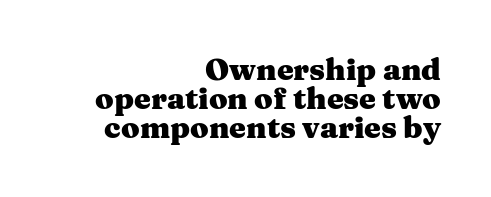
The image shows 30 px heavy, wide serif type, upright; set right-aligned, tight line spacing (0.97x), normal letter spacing, not underlined; medium stroke contrast and a medium x-height.
